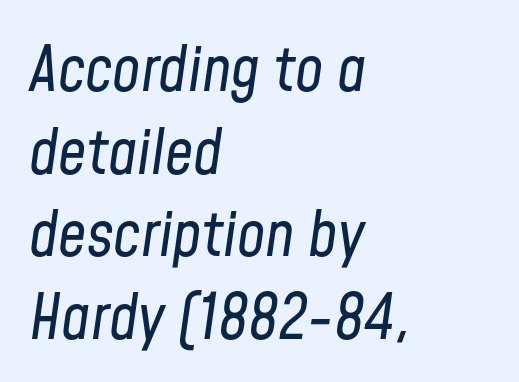
{"italic": "yes", "lean": "right", "slant_degrees": 8, "bold": "no", "weight": "regular", "width": "condensed", "stroke_contrast": "low", "x_height": "medium", "monospaced": "no", "underline": "no", "align": "left", "line_spacing": "normal", "line_spacing_ratio": 1.31, "letter_spacing": "normal", "letter_spacing_em": 0.0, "glyph_px": 63}
